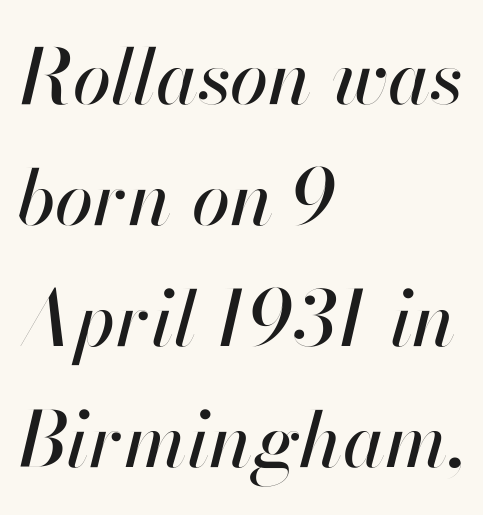
The image shows 77 px text type, italic (leaning right); set left-aligned, normal line spacing (1.57x), normal letter spacing, not underlined; high stroke contrast and a small x-height.
